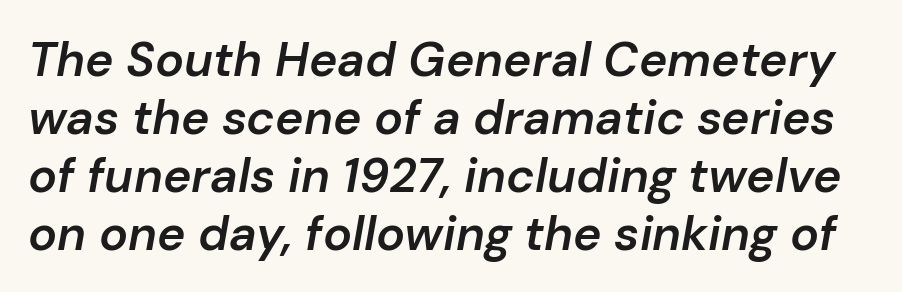
The image shows 48 px semibold type, italic (leaning right); set line spacing 1.21x, normal letter spacing, not underlined; low stroke contrast and a medium x-height.
